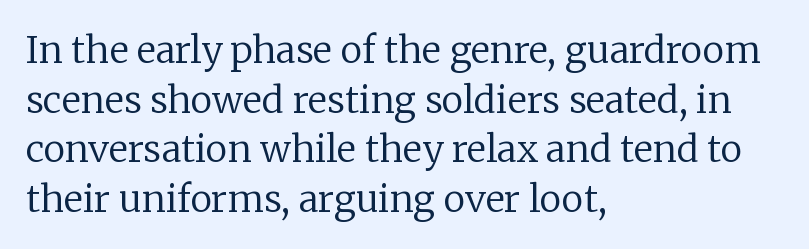
Q: Is the text bold? A: No.
Q: Is the text italic (slanted)? A: No, it is upright.
Q: Is the typeface a serif or a sans-serif typeface? A: Serif.
Q: Is the text underlined? A: No.
Q: How is the paragraph aligned? A: Left-aligned.
Q: Is the spacing between letters normal or unusually wide? A: Normal.
Q: Is the spacing between lines tight, normal or loose? A: Normal.
Q: Width (condensed, normal, or wide)? A: Normal.
Q: Stroke contrast? A: Low.
Q: x-height? A: Medium.
Q: Monospaced? A: No.
